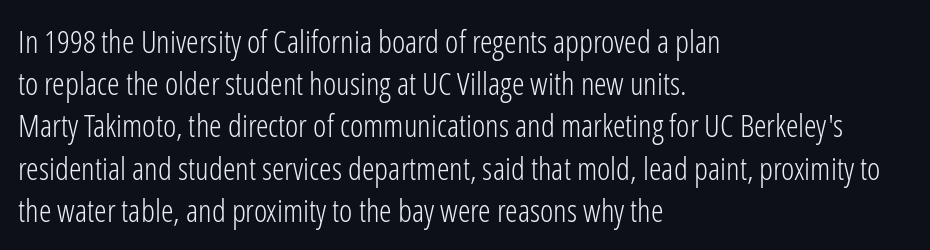
Q: Is the text bold? A: No.
Q: Is the text italic (slanted)? A: No, it is upright.
Q: Is the typeface a serif or a sans-serif typeface? A: Sans-serif.
Q: Is the text underlined? A: No.
Q: How is the paragraph aligned? A: Left-aligned.
Q: Is the spacing between letters normal or unusually wide? A: Normal.
Q: Is the spacing between lines tight, normal or loose? A: Normal.
Q: Width (condensed, normal, or wide)? A: Condensed.
Q: Stroke contrast? A: Low.
Q: x-height? A: Medium.
Q: Monospaced? A: No.
